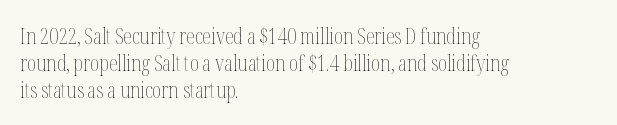
The image shows 22 px text type, upright; set left-aligned, line spacing 1.22x, normal letter spacing, not underlined.
